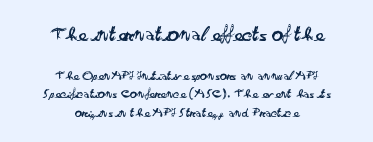
The setting favours the middle, as headings and verse often do. Note: larger setting up top, smaller setting below. The face looks like a standard text weight, possibly lighter. Characters follow at the spacing the type designer built in.
